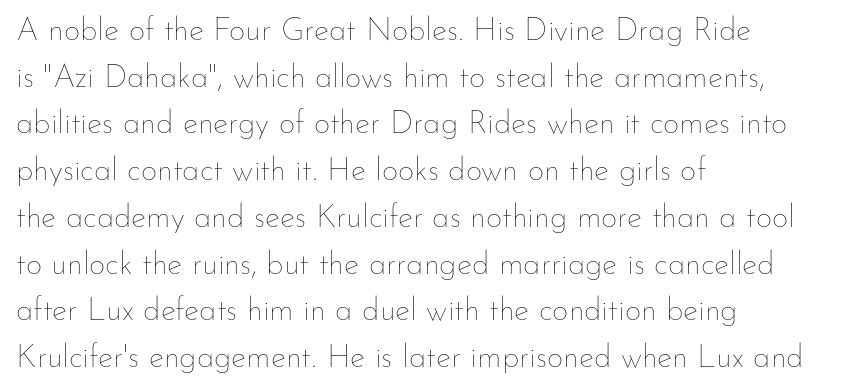
The image shows 32 px thin type, upright; set left-aligned, normal line spacing (1.46x), normal letter spacing, not underlined; low stroke contrast and a small x-height.
